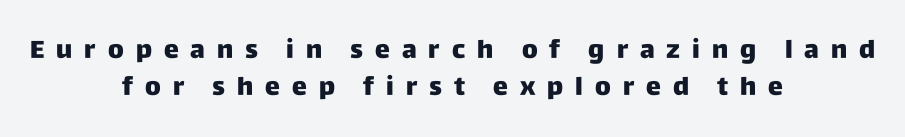
You could only call the tracking loose — the letters float apart. In terms of weight, the rendering is a true, heavy bold. The typography opts for an upright posture over an oblique one. A clean baseline with only descenders dipping below it. Horizontal alignment here is central, giving a formal, balanced look.
